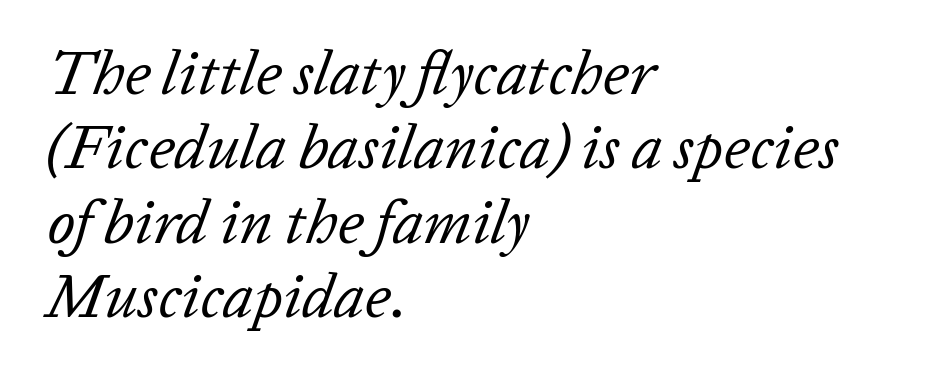
Q: Is the text bold? A: No.
Q: Is the text italic (slanted)? A: Yes, it leans right by about 20 degrees.
Q: Is the text underlined? A: No.
Q: How is the paragraph aligned? A: Left-aligned.
Q: Is the spacing between letters normal or unusually wide? A: Normal.
Q: Width (condensed, normal, or wide)? A: Normal.
Q: Stroke contrast? A: Low.
Q: x-height? A: Medium.
Q: Monospaced? A: No.
